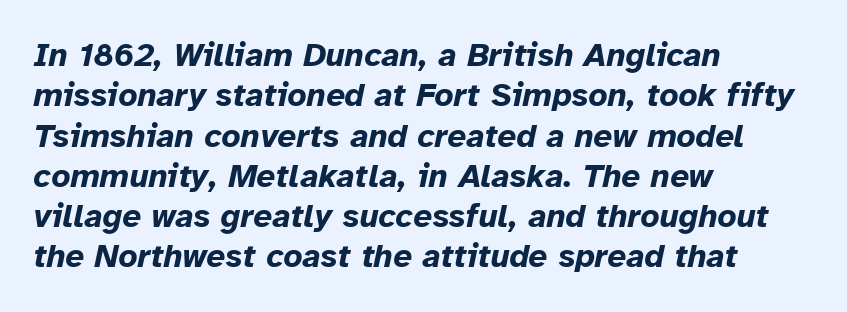
{"italic": "yes", "lean": "right", "slant_degrees": 12, "bold": "yes", "weight": "bold", "width": "normal", "stroke_contrast": "low", "x_height": "medium", "monospaced": "no", "underline": "no", "align": "left", "line_spacing_ratio": 1.22, "letter_spacing": "normal", "letter_spacing_em": 0.0, "glyph_px": 33}
